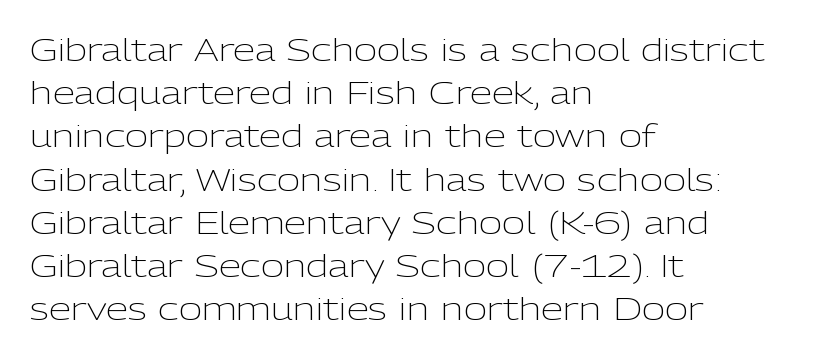
Ink coverage per letter is moderate at most. This sample uses a sans-serif face. This is the regular roman posture of the typeface. Just letters on the line, the space beneath them empty. Quick note: interline space is typical.
